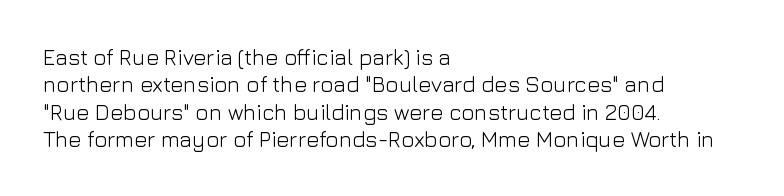
Q: Is the text bold? A: No.
Q: Is the text italic (slanted)? A: No, it is upright.
Q: Is the text underlined? A: No.
Q: How is the paragraph aligned? A: Left-aligned.
Q: Is the spacing between letters normal or unusually wide? A: Normal.
Q: Is the spacing between lines tight, normal or loose? A: Normal.
